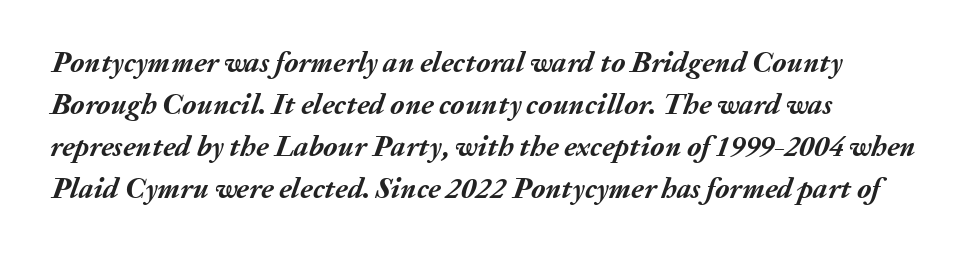
The image shows 29 px semibold type, italic (leaning right); set normal line spacing (1.45x), normal letter spacing, not underlined; medium stroke contrast and a medium x-height.
